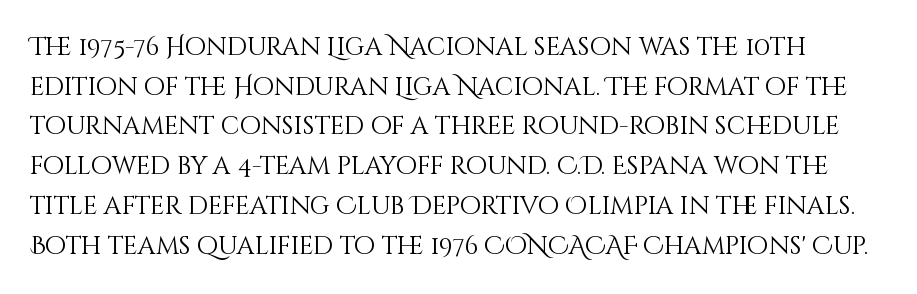
{"italic": "no", "bold": "no", "underline": "no", "line_spacing": "normal", "line_spacing_ratio": 1.59, "letter_spacing": "normal", "letter_spacing_em": 0.0, "glyph_px": 25}
